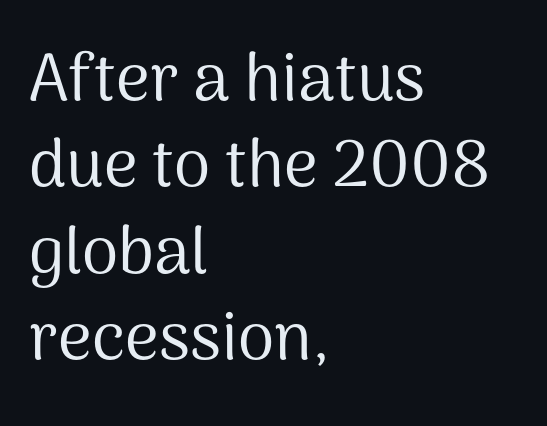
{"serif": "no", "italic": "no", "bold": "no", "weight": "regular", "width": "normal", "stroke_contrast": "medium", "x_height": "medium", "monospaced": "no", "underline": "no", "align": "left", "line_spacing": "normal", "line_spacing_ratio": 1.31, "letter_spacing": "normal", "letter_spacing_em": 0.0, "glyph_px": 66}
